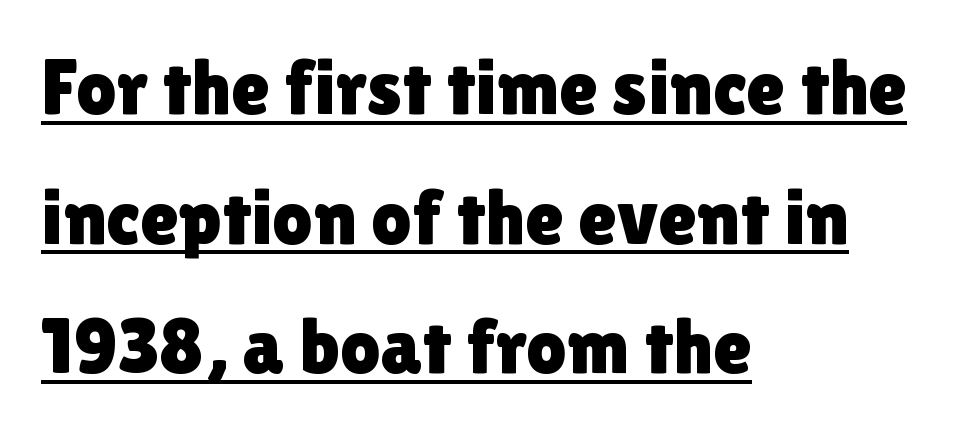
Q: Is the text italic (slanted)? A: No, it is upright.
Q: Is the typeface a serif or a sans-serif typeface? A: Sans-serif.
Q: Is the text underlined? A: Yes.
Q: How is the paragraph aligned? A: Left-aligned.
Q: Is the spacing between letters normal or unusually wide? A: Normal.
Q: Is the spacing between lines tight, normal or loose? A: Normal.
Q: Width (condensed, normal, or wide)? A: Normal.
Q: x-height? A: Medium.
Q: Monospaced? A: No.
